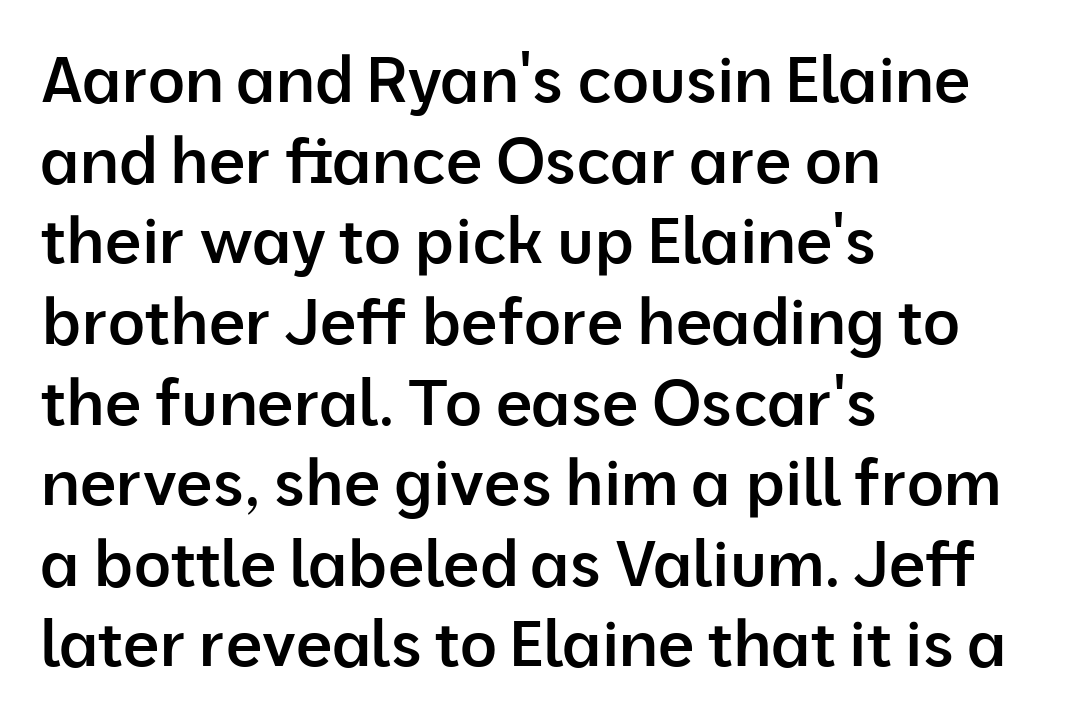
The image shows 64 px semibold sans-serif type, upright; set left-aligned, normal line spacing (1.26x), normal letter spacing, not underlined; low stroke contrast and a medium x-height.
